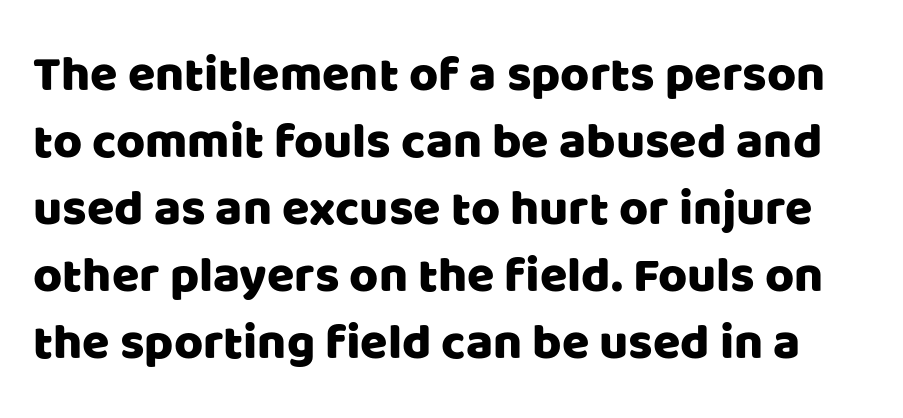
Q: Is the text italic (slanted)? A: No, it is upright.
Q: Is the typeface a serif or a sans-serif typeface? A: Sans-serif.
Q: Is the text underlined? A: No.
Q: Is the spacing between letters normal or unusually wide? A: Normal.
Q: Is the spacing between lines tight, normal or loose? A: Normal.
Q: Width (condensed, normal, or wide)? A: Normal.
Q: Stroke contrast? A: Low.
Q: x-height? A: Large.
Q: Monospaced? A: No.
